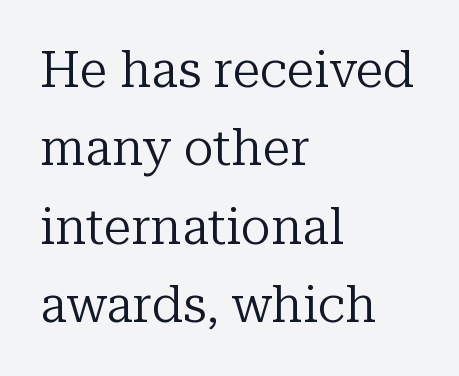
The image shows 50 px regular-weight serif type, upright; set left-aligned, normal line spacing (1.57x), normal letter spacing, not underlined; low stroke contrast and a medium x-height.
